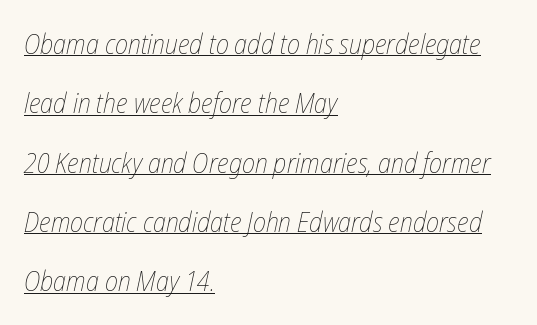
The image shows 28 px thin, condensed type, italic (leaning right); set left-aligned, loose line spacing (2.12x), normal letter spacing, underlined; low stroke contrast and a medium x-height.
